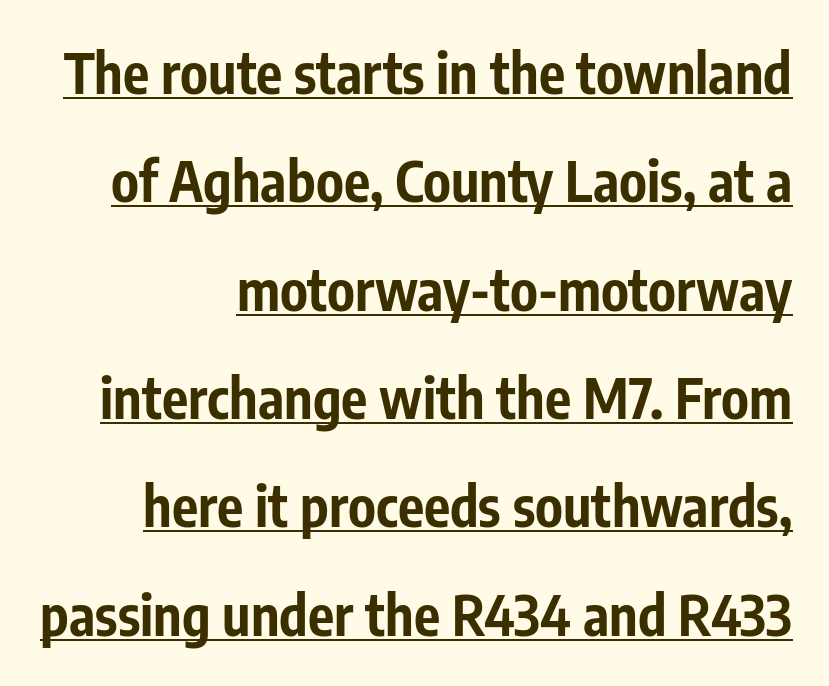
Notice how thick the strokes are: this is what a full bold looks like. Italic? Not at all — the glyphs are vertical. Check the space under the baseline: a stroke is drawn there. The letters advance in unequal steps, a hallmark of proportional type. Line spacing here is loose. The horizontal fit of the characters is conventional and even.
